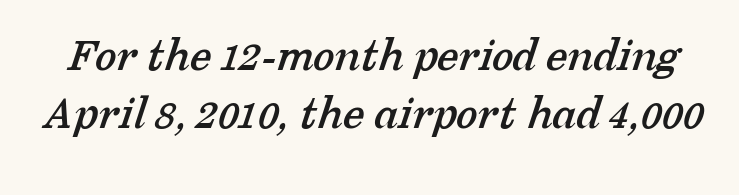
{"serif": "yes", "width": "normal", "stroke_contrast": "low", "x_height": "medium", "monospaced": "no", "underline": "no", "line_spacing_ratio": 1.18, "letter_spacing": "normal", "letter_spacing_em": 0.0, "glyph_px": 49}
